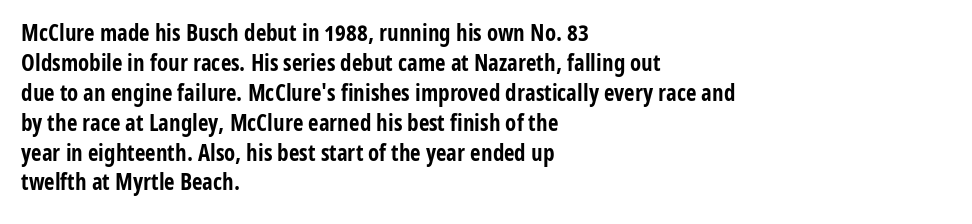
{"italic": "no", "bold": "yes", "underline": "no", "align": "left", "line_spacing": "normal", "line_spacing_ratio": 1.3, "letter_spacing": "normal", "letter_spacing_em": 0.0, "glyph_px": 23}
